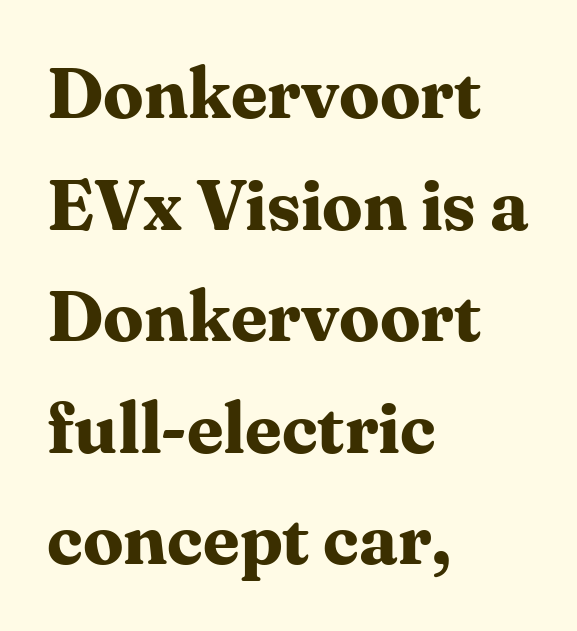
The image shows 72 px bold serif type, upright; set left-aligned, normal line spacing (1.55x), normal letter spacing, not underlined; medium stroke contrast and a medium x-height.
